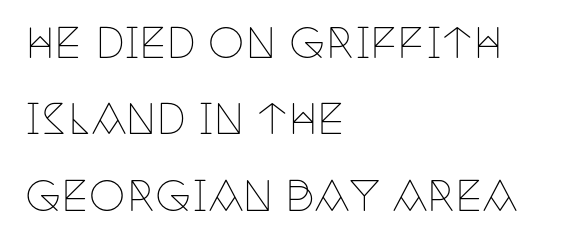
The image shows 41 px thin, condensed serif type, upright; set left-aligned, line spacing 1.86x, normal letter spacing, not underlined; low stroke contrast and a large x-height.
